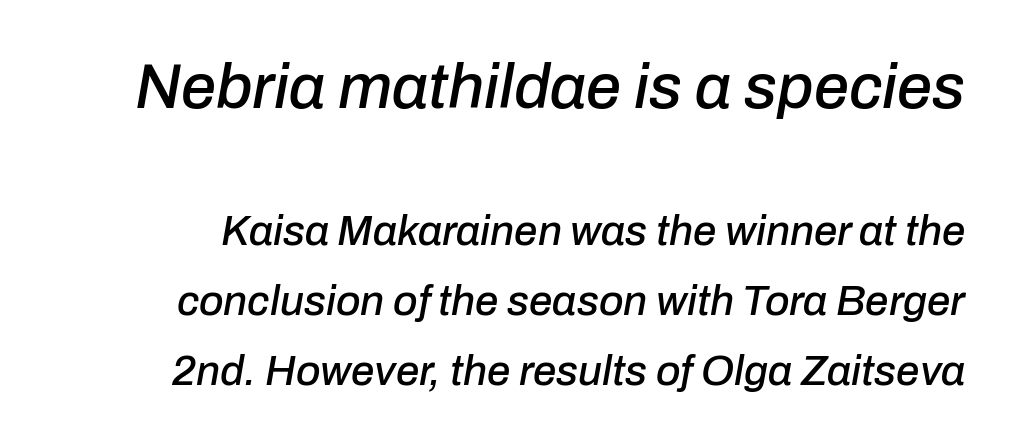
Q: Is the text italic (slanted)? A: Yes, it leans right by about 10 degrees.
Q: Is the text underlined? A: No.
Q: Is the spacing between letters normal or unusually wide? A: Normal.
Q: Is the spacing between lines tight, normal or loose? A: Normal.
Q: Which block of text is set in a larger size, the first (top) or the second (bottom)? A: The first (top) one.
Q: Width (condensed, normal, or wide)? A: Normal.
Q: Stroke contrast? A: Low.
Q: x-height? A: Medium.
Q: Monospaced? A: No.
